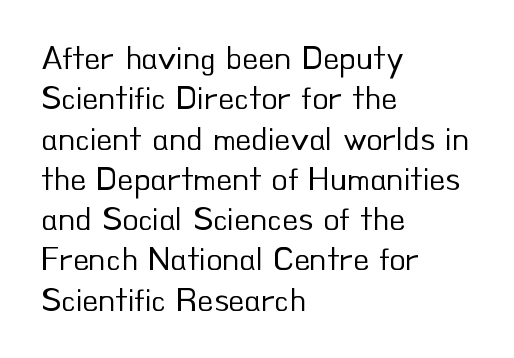
The image shows 33 px regular-weight sans-serif type, upright; set left-aligned, line spacing 1.22x, normal letter spacing, not underlined; low stroke contrast and a small x-height.
